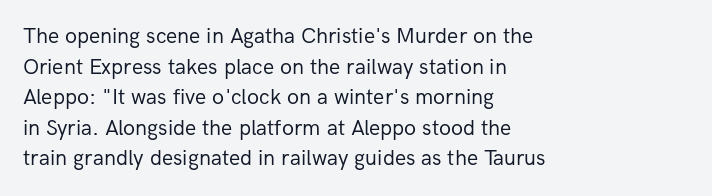
The image shows 22 px text type, upright; set left-aligned, normal line spacing (1.39x), normal letter spacing, not underlined.
